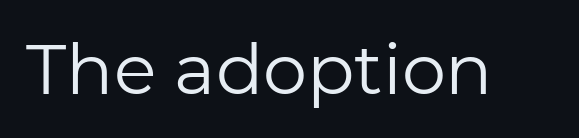
The image shows 70 px regular-weight sans-serif type, upright; set normal letter spacing, not underlined; low stroke contrast and a medium x-height.
